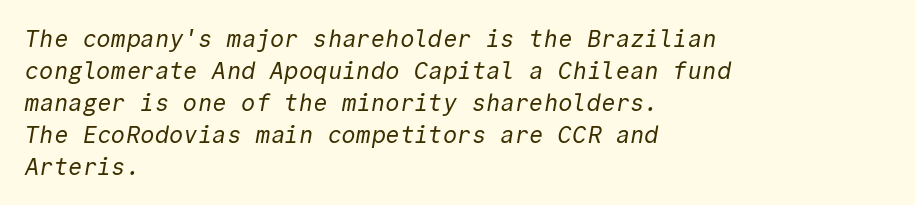
The image shows 24 px text type; set left-aligned, normal line spacing (1.33x), normal letter spacing, not underlined.
